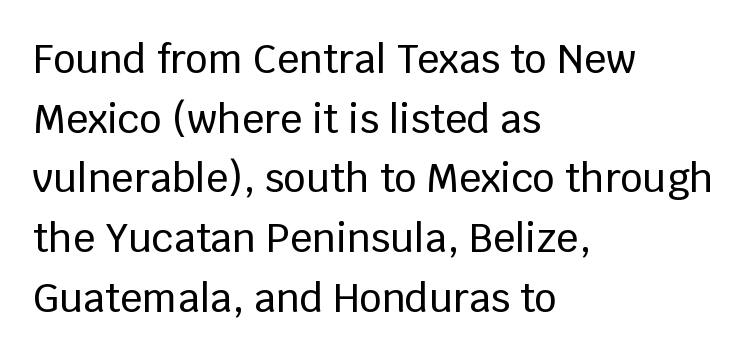
{"serif": "no", "italic": "no", "width": "normal", "stroke_contrast": "low", "x_height": "large", "monospaced": "no", "underline": "no", "align": "left", "line_spacing": "normal", "line_spacing_ratio": 1.53, "letter_spacing": "normal", "letter_spacing_em": 0.0, "glyph_px": 39}
